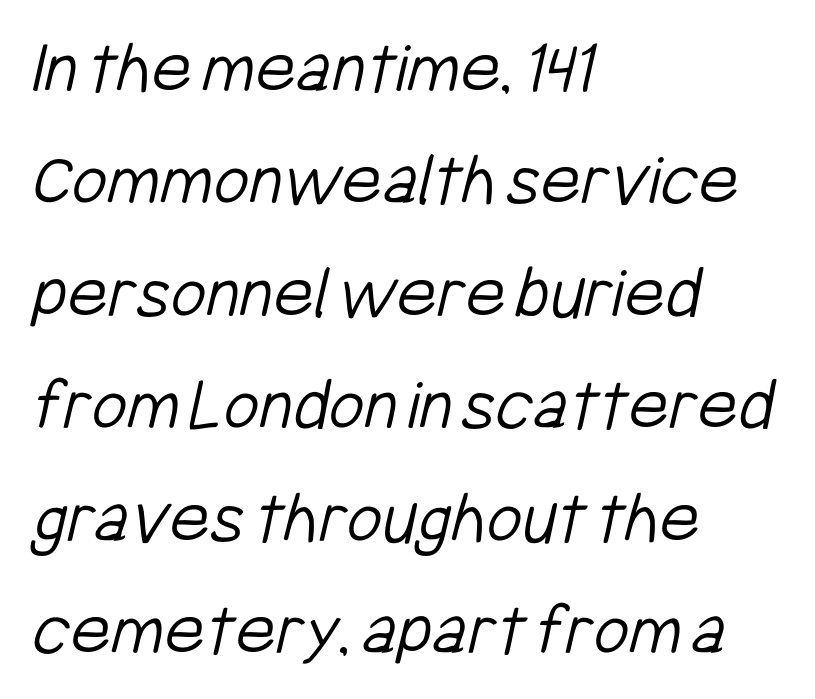
A bare baseline throughout the passage. The letters carry no serifs — their stems end cleanly without finishing strokes. Regarding leading, the lines here are spaced in the standard way. This reads as an unemphasized weight, regular at the heaviest. Note the varied advance widths — an 'i' is clearly narrower than an 'm'. Typeset ragged right — the left edge is the straight one.
